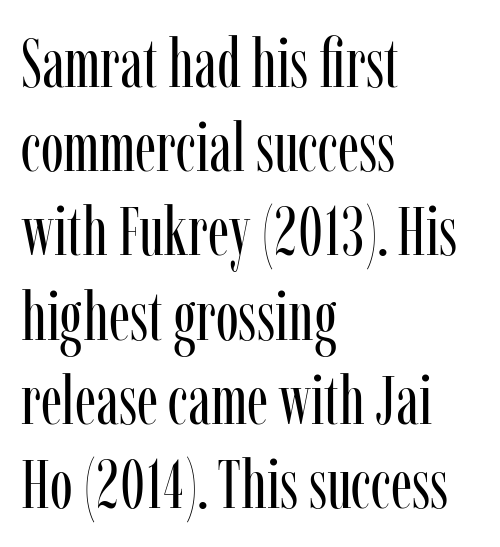
This sample has the flowing, uneven cadence of proportional lettering. On a weight scale, this lands at 450 or below. Caption: multi-line text, flush left, ragged right. Between one letter and the next there's only the usual sliver of space.
